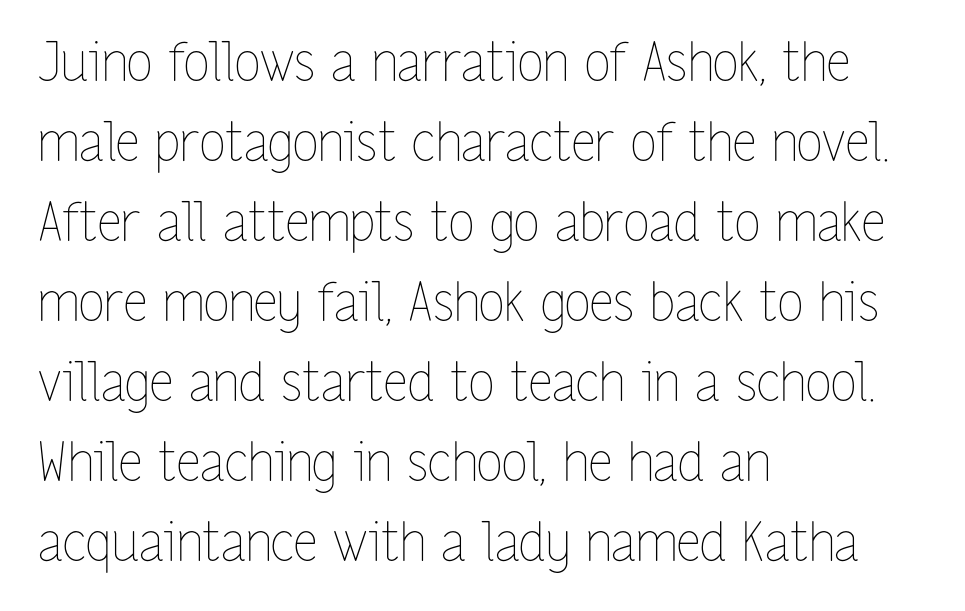
{"italic": "no", "bold": "no", "weight": "thin", "width": "condensed", "stroke_contrast": "low", "x_height": "medium", "monospaced": "no", "underline": "no", "align": "left", "line_spacing": "normal", "line_spacing_ratio": 1.51, "letter_spacing": "normal", "letter_spacing_em": 0.0, "glyph_px": 53}
